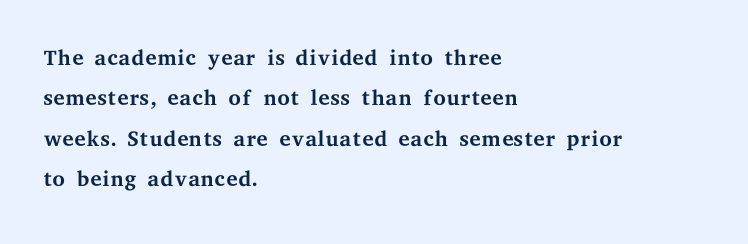
The image shows 32 px regular-weight, wide serif type, upright; set left-aligned, normal line spacing (1.26x), normal letter spacing, not underlined; medium stroke contrast and a medium x-height.
